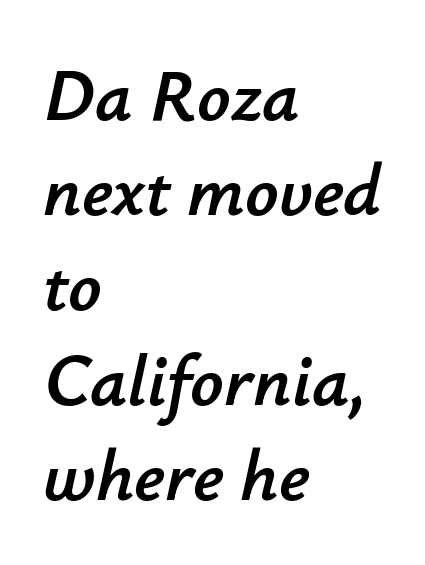
The image shows 73 px text type, italic (leaning right); set left-aligned, normal line spacing (1.3x), normal letter spacing, not underlined; low stroke contrast and a small x-height.
